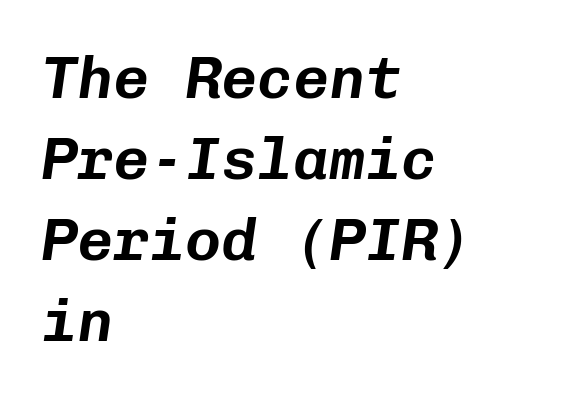
Q: Is the text italic (slanted)? A: Yes, it leans right by about 8 degrees.
Q: Is the text underlined? A: No.
Q: How is the paragraph aligned? A: Left-aligned.
Q: Is the spacing between letters normal or unusually wide? A: Normal.
Q: Is the spacing between lines tight, normal or loose? A: Normal.
Q: Width (condensed, normal, or wide)? A: Normal.
Q: Stroke contrast? A: Low.
Q: x-height? A: Medium.
Q: Monospaced? A: Yes.
